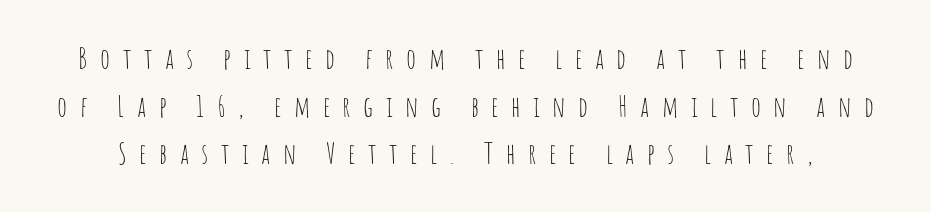
{"serif": "no", "italic": "no", "bold": "no", "weight": "thin", "width": "condensed", "stroke_contrast": "low", "x_height": "large", "monospaced": "no", "underline": "no", "line_spacing": "normal", "line_spacing_ratio": 1.64, "letter_spacing": "wide", "letter_spacing_em": 0.43, "glyph_px": 29}
